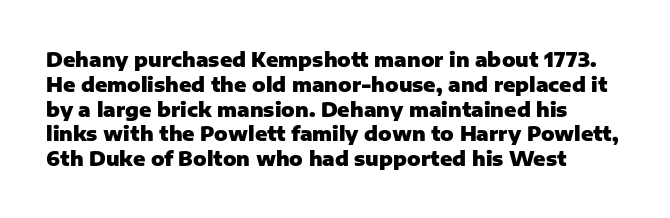
Letter spacing: default. The typesetting leans heavy: a genuine bold. Posture: upright roman. Letters rest on an invisible, unmarked baseline.
